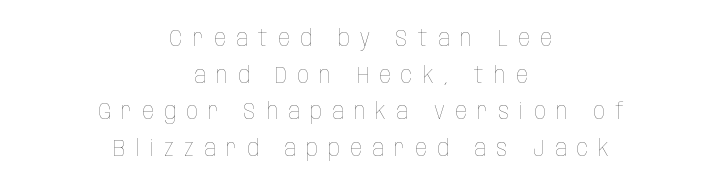
Centered paragraph, ragged on both sides. Does extra space separate the letters? Yes, quite a lot of it. Vertical spacing — default. No italicization has been applied; the sample stays upright. Descenders hang freely into open space. Is the type heavy? It reads as light-to-regular instead.
